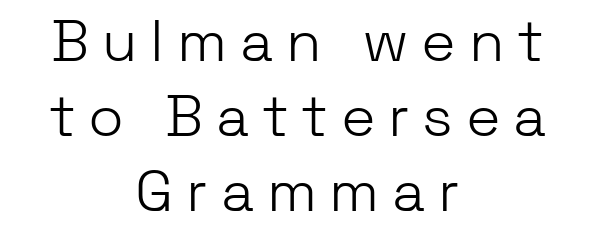
{"serif": "no", "italic": "no", "bold": "no", "weight": "light", "width": "normal", "stroke_contrast": "low", "x_height": "medium", "monospaced": "no", "underline": "no", "align": "center", "line_spacing": "normal", "line_spacing_ratio": 1.29, "letter_spacing": "wide", "letter_spacing_em": 0.22, "glyph_px": 58}
